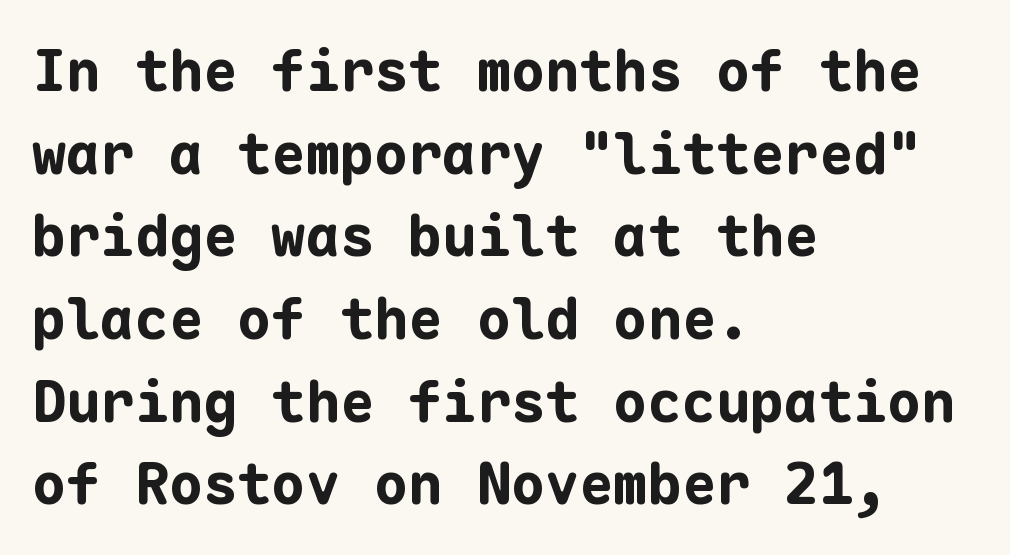
The image shows 57 px bold sans-serif type, upright, monospaced; set left-aligned, normal line spacing (1.45x), normal letter spacing, not underlined; low stroke contrast and a medium x-height.
